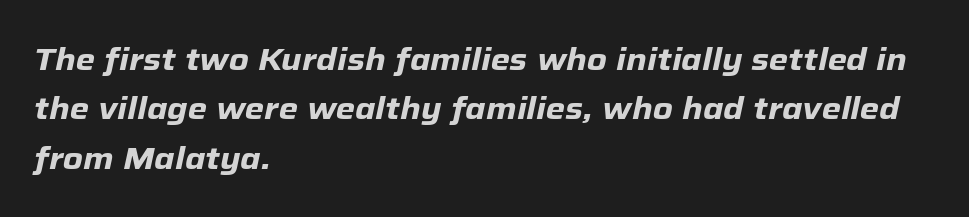
The image shows 31 px heavy type, italic (leaning right); set left-aligned, normal line spacing (1.59x), normal letter spacing, not underlined; low stroke contrast and a medium x-height.
